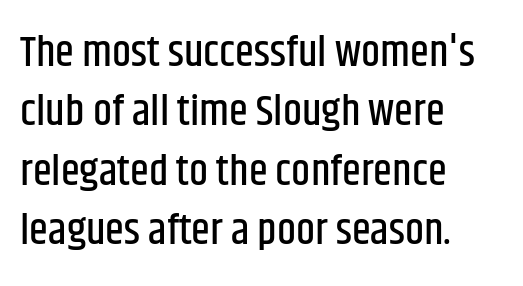
The image shows 43 px condensed sans-serif type, upright; set left-aligned, normal line spacing (1.38x), normal letter spacing, not underlined; low stroke contrast and a large x-height.
